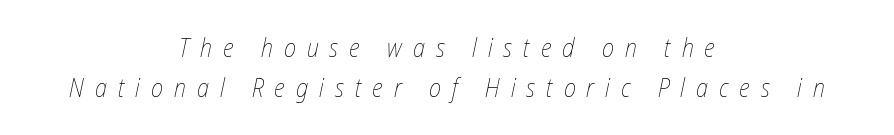
Q: Is the text bold? A: No.
Q: Is the text italic (slanted)? A: Yes, it leans right by about 12 degrees.
Q: Is the text underlined? A: No.
Q: How is the paragraph aligned? A: Centered.
Q: Is the spacing between letters normal or unusually wide? A: Unusually wide.
Q: Is the spacing between lines tight, normal or loose? A: Normal.
